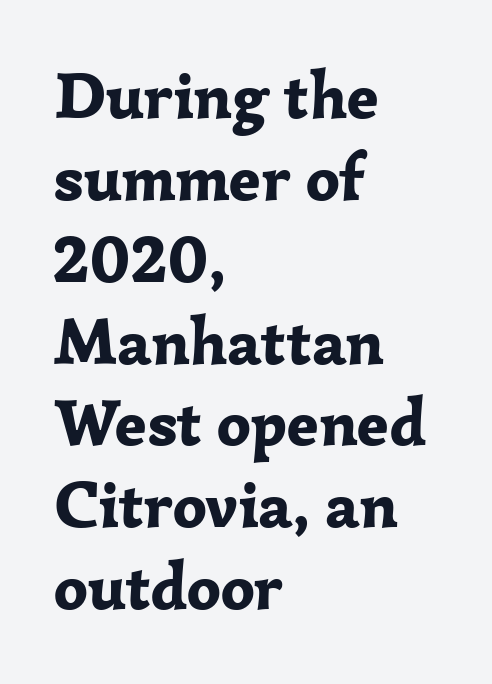
The image shows 66 px bold serif type, upright; set left-aligned, line spacing 1.24x, normal letter spacing, not underlined; low stroke contrast and a medium x-height.
